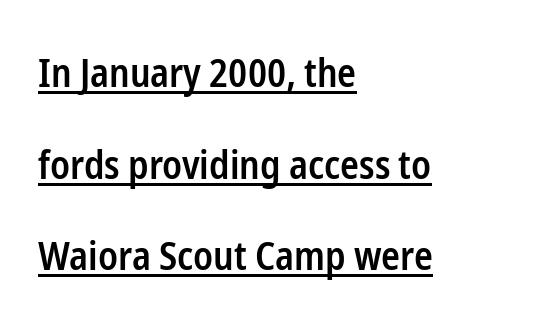
Proportional: the letters do not fall into vertical columns. Grotesque or geometric, the face here clearly has no serifs. Every character sits straight up, as roman type does. What stands out about the letter spacing? Nothing — it is the standard amount.
